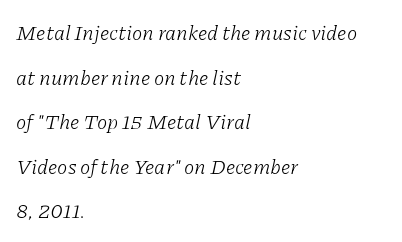
The image shows 21 px text type, italic (leaning right); set left-aligned, loose line spacing (2.12x), normal letter spacing, not underlined.
